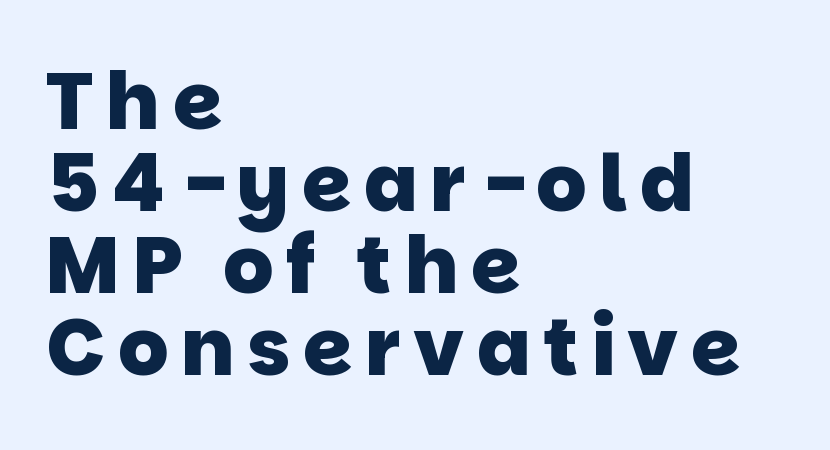
Q: Is the text bold? A: Yes.
Q: Is the typeface a serif or a sans-serif typeface? A: Sans-serif.
Q: Is the text underlined? A: No.
Q: How is the paragraph aligned? A: Left-aligned.
Q: Is the spacing between lines tight, normal or loose? A: Tight.
Q: Width (condensed, normal, or wide)? A: Normal.
Q: Stroke contrast? A: Low.
Q: x-height? A: Large.
Q: Monospaced? A: No.
